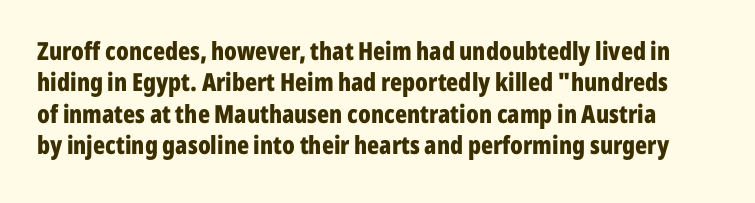
{"italic": "no", "bold": "yes", "underline": "no", "line_spacing": "normal", "line_spacing_ratio": 1.26, "letter_spacing": "normal", "letter_spacing_em": 0.0, "glyph_px": 25}
